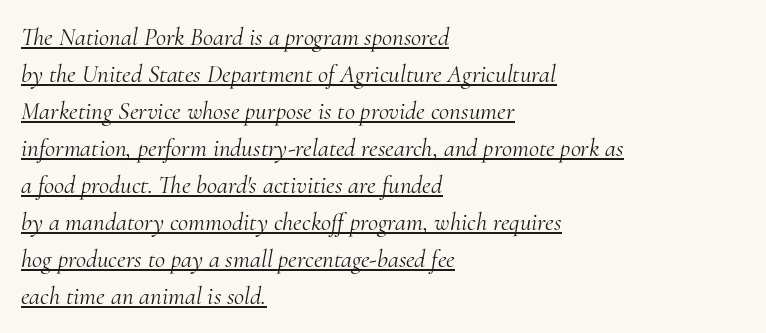
Q: Is the text bold? A: No.
Q: Is the text italic (slanted)? A: Yes, it leans right by about 10 degrees.
Q: Is the text underlined? A: Yes.
Q: How is the paragraph aligned? A: Left-aligned.
Q: Is the spacing between letters normal or unusually wide? A: Normal.
Q: Is the spacing between lines tight, normal or loose? A: Normal.
